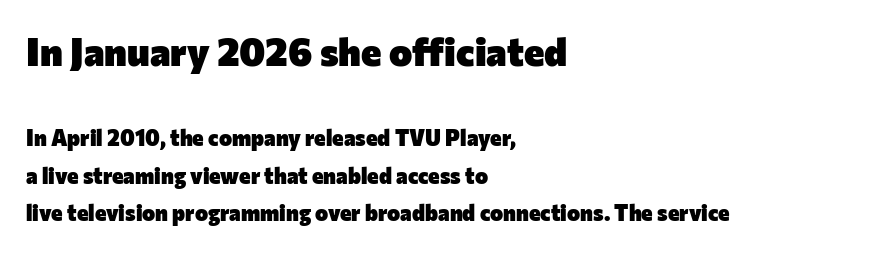
Whoever set this made the first block the dominant, larger element. Varying glyph widths throughout — classic text-font behaviour. Leading: standard. Caption: multi-line text, flush left, ragged right. The rendering shows plain stroke endings on the letterforms — a sans-serif design. A roman cut, with each character standing at attention.
